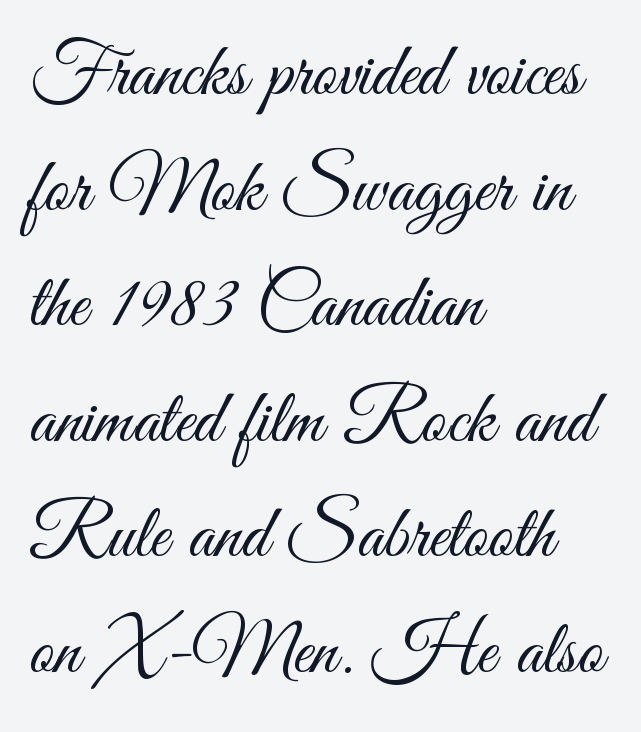
The rendering shows plain stroke endings on the letterforms — a sans-serif design. Check the space under the baseline: it is left empty. Here the designer chose a conventional face with non-uniform glyph widths. Bold? No — there's no thickening of the strokes.
